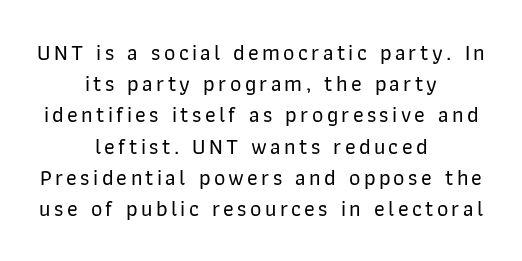
Q: Is the text italic (slanted)? A: No, it is upright.
Q: Is the text underlined? A: No.
Q: How is the paragraph aligned? A: Centered.
Q: Is the spacing between lines tight, normal or loose? A: Normal.
